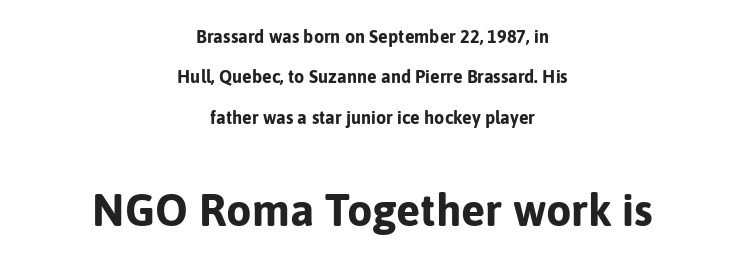
The characters look thick and weighty, a clear bold. The emphasis by scale lands on block number two, below. The foot of each line stays bare and open. Tracking value appears to be zero — textbook default spacing. A typesetter would call this proportional, since set widths differ per character. The text block is weighted toward neither margin, spreading evenly from the middle.
